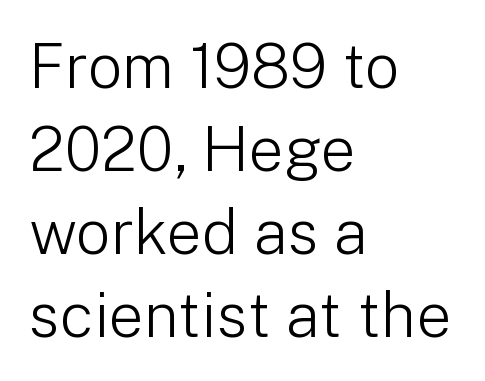
Q: Is the text bold? A: No.
Q: Is the text italic (slanted)? A: No, it is upright.
Q: Is the typeface a serif or a sans-serif typeface? A: Sans-serif.
Q: Is the text underlined? A: No.
Q: How is the paragraph aligned? A: Left-aligned.
Q: Is the spacing between letters normal or unusually wide? A: Normal.
Q: Is the spacing between lines tight, normal or loose? A: Normal.
Q: Width (condensed, normal, or wide)? A: Normal.
Q: Stroke contrast? A: Low.
Q: x-height? A: Medium.
Q: Monospaced? A: No.
